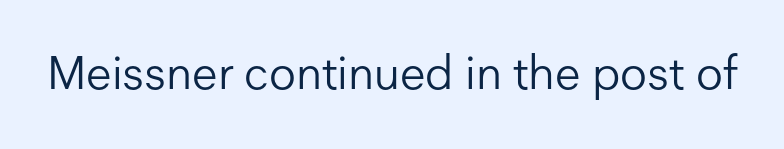
Q: Is the text bold? A: No.
Q: Is the text italic (slanted)? A: No, it is upright.
Q: Is the typeface a serif or a sans-serif typeface? A: Sans-serif.
Q: Is the text underlined? A: No.
Q: Is the spacing between letters normal or unusually wide? A: Normal.
Q: Width (condensed, normal, or wide)? A: Normal.
Q: Stroke contrast? A: Low.
Q: x-height? A: Medium.
Q: Monospaced? A: No.
